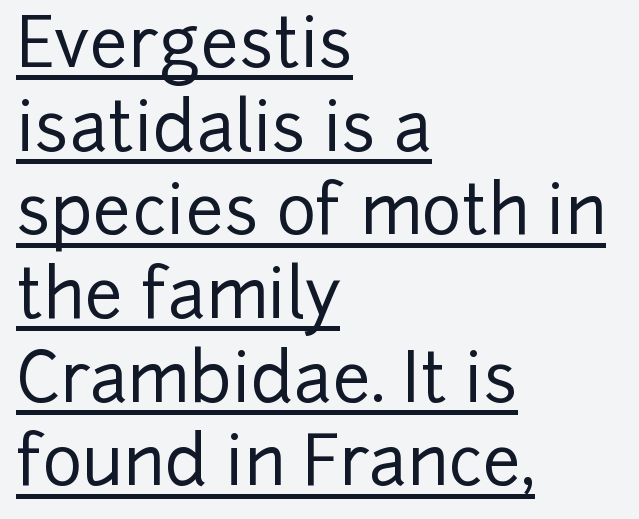
{"serif": "no", "italic": "no", "width": "normal", "stroke_contrast": "low", "x_height": "medium", "monospaced": "no", "underline": "yes", "align": "left", "line_spacing_ratio": 1.23, "letter_spacing": "normal", "letter_spacing_em": 0.0, "glyph_px": 68}
